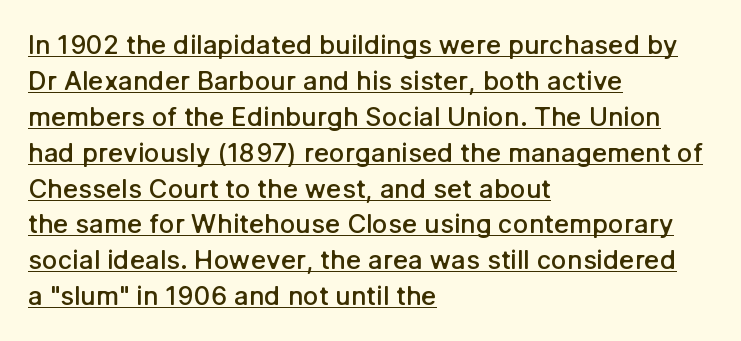
{"italic": "no", "bold": "semi", "underline": "yes", "align": "left", "line_spacing": "normal", "line_spacing_ratio": 1.38, "letter_spacing": "normal", "letter_spacing_em": 0.0, "glyph_px": 26}
